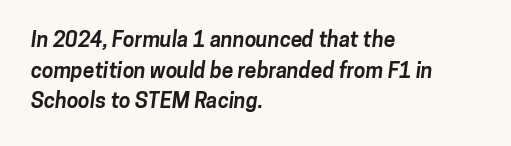
The image shows 21 px bold type; set left-aligned, normal line spacing (1.46x), normal letter spacing, not underlined.
